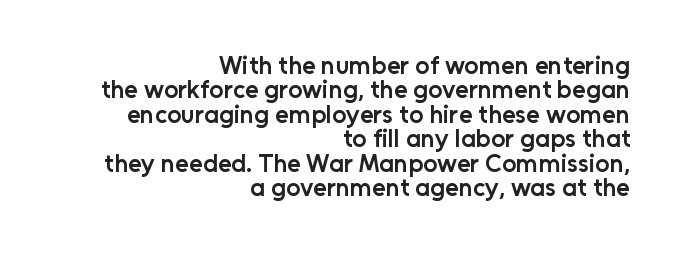
Q: Is the text bold? A: Semi-bold.
Q: Is the text italic (slanted)? A: No, it is upright.
Q: Is the text underlined? A: No.
Q: How is the paragraph aligned? A: Right-aligned.
Q: Is the spacing between letters normal or unusually wide? A: Normal.
Q: Is the spacing between lines tight, normal or loose? A: Tight.
